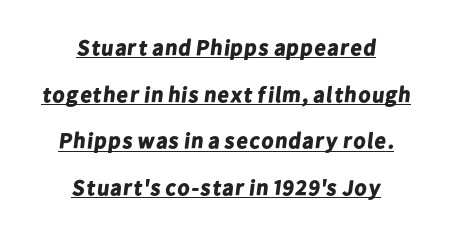
Q: Is the text bold? A: Yes.
Q: Is the text underlined? A: Yes.
Q: How is the paragraph aligned? A: Centered.
Q: Is the spacing between letters normal or unusually wide? A: Normal.
Q: Is the spacing between lines tight, normal or loose? A: Loose.
